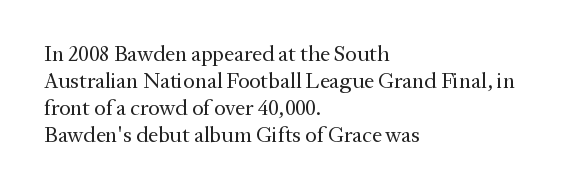
Honestly, the letter spacing is just normal — you wouldn't notice it. A student would call this left alignment; a typographer would say flush left, rag right. The font sits on the lighter half of the weight spectrum, regular included. Just letters on the line, the space beneath them empty.
